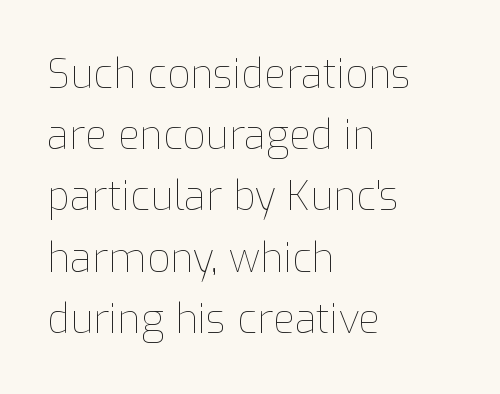
{"italic": "no", "bold": "no", "weight": "thin", "width": "normal", "stroke_contrast": "low", "x_height": "medium", "monospaced": "no", "underline": "no", "align": "left", "line_spacing": "normal", "line_spacing_ratio": 1.53, "letter_spacing": "normal", "letter_spacing_em": 0.0, "glyph_px": 40}
